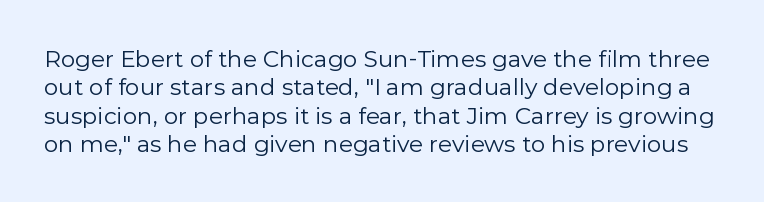
Q: Is the text bold? A: No.
Q: Is the text italic (slanted)? A: No, it is upright.
Q: Is the text underlined? A: No.
Q: Is the spacing between letters normal or unusually wide? A: Normal.
